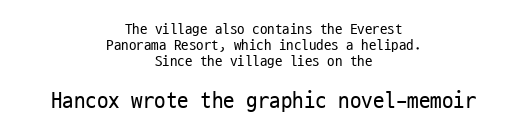
Q: Is the text bold? A: No.
Q: Is the text italic (slanted)? A: No, it is upright.
Q: Is the text underlined? A: No.
Q: How is the paragraph aligned? A: Centered.
Q: Is the spacing between letters normal or unusually wide? A: Normal.
Q: Is the spacing between lines tight, normal or loose? A: Tight.
Q: Which block of text is set in a larger size, the first (top) or the second (bottom)? A: The second (bottom) one.
